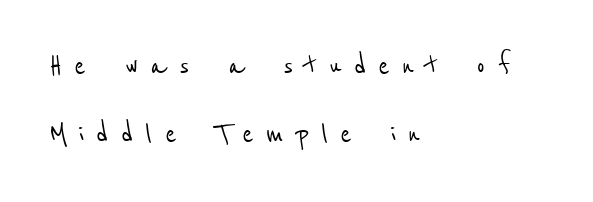
This sample has the flowing, uneven cadence of proportional lettering. Compared with typical paragraphs, the rows here are farther apart. Observe the wide spacing: letters keep a clear distance from each other. Unlike a traditional serif, this face leaves its strokes unadorned.
